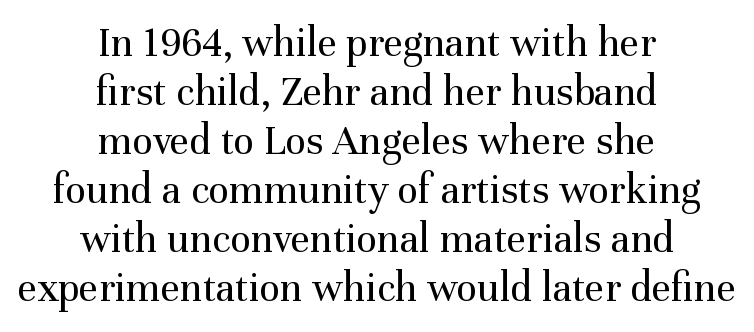
The image shows 43 px regular-weight serif type, upright; set centered, tight line spacing (1.14x), normal letter spacing, not underlined; medium stroke contrast and a medium x-height.
